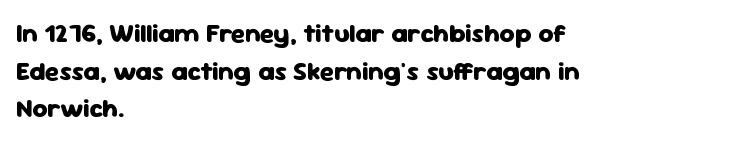
{"italic": "no", "bold": "yes", "underline": "no", "align": "left", "line_spacing": "normal", "line_spacing_ratio": 1.45, "letter_spacing": "normal", "letter_spacing_em": 0.0, "glyph_px": 26}
